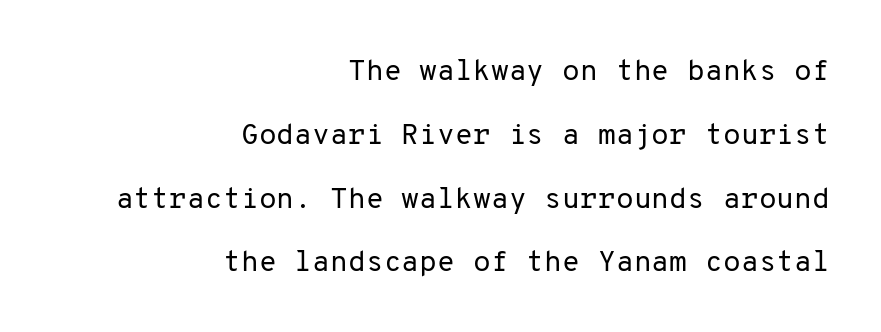
{"serif": "no", "italic": "no", "bold": "no", "weight": "regular", "width": "normal", "stroke_contrast": "low", "x_height": "medium", "monospaced": "yes", "underline": "no", "align": "right", "line_spacing": "loose", "line_spacing_ratio": 2.2, "letter_spacing": "normal", "letter_spacing_em": 0.0, "glyph_px": 29}
